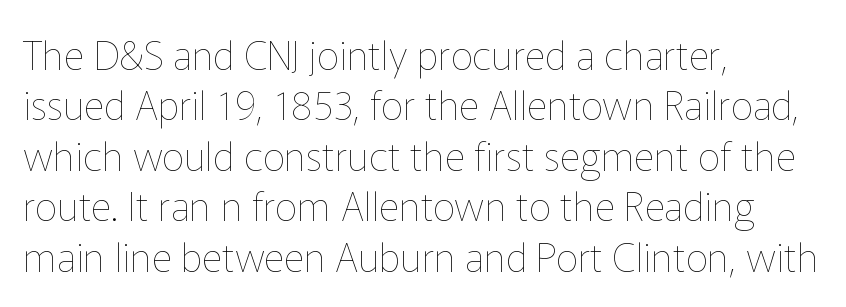
This sample has the flowing, uneven cadence of proportional lettering. Ink coverage per letter is moderate at most. What stands out about the letter spacing? Nothing — it is the standard amount. Quick note: underline off.
